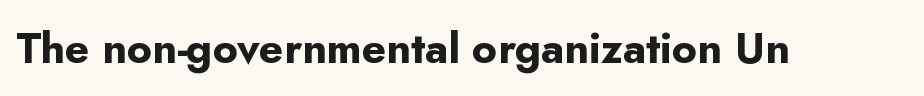
Q: Is the text bold? A: Yes.
Q: Is the text italic (slanted)? A: No, it is upright.
Q: Is the typeface a serif or a sans-serif typeface? A: Sans-serif.
Q: Is the text underlined? A: No.
Q: Is the spacing between letters normal or unusually wide? A: Normal.
Q: Width (condensed, normal, or wide)? A: Normal.
Q: Stroke contrast? A: Low.
Q: x-height? A: Small.
Q: Monospaced? A: No.
